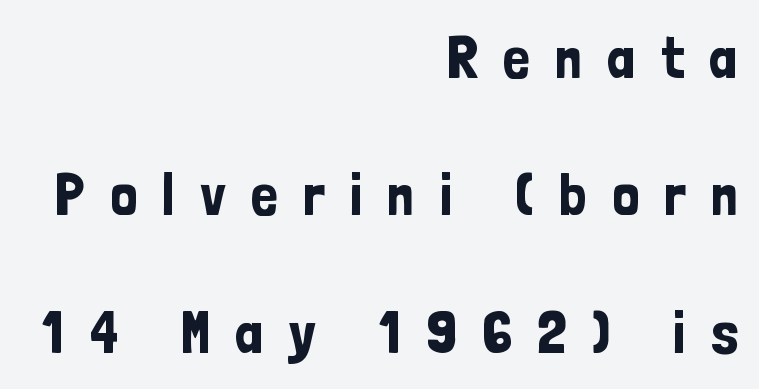
Character widths vary here, with narrow letters taking less room than wide ones. Stroke terminals: plain, sans-serif. The lettering stays uniformly vertical, giving the passage a roman look. The strip under each line holds only bare page. Casual observation: everything's shoved over to the right. Notice the wide empty band between every row — that's loose leading.
